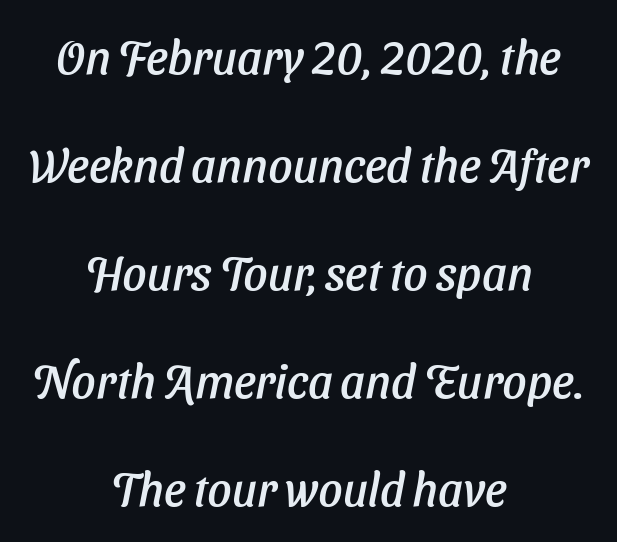
The line-height multiplier appears high, well above default. Compared with a flush-left layout, this one balances lines on the center instead. The face used here is proportionally spaced, like ordinary book or web type. You could call the tracking neutral — neither tight nor loose.
